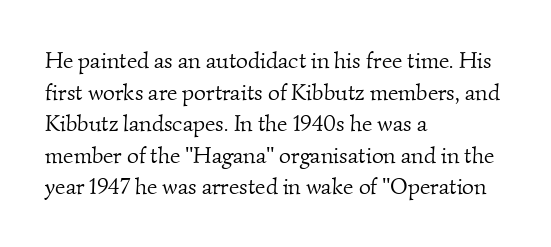
Q: Is the text bold? A: No.
Q: Is the text underlined? A: No.
Q: How is the paragraph aligned? A: Left-aligned.
Q: Is the spacing between letters normal or unusually wide? A: Normal.
Q: Is the spacing between lines tight, normal or loose? A: Normal.
